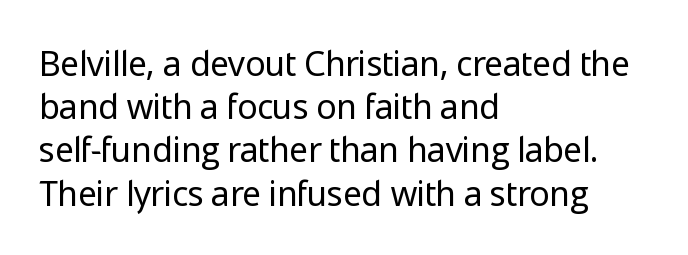
This is sans-serif lettering, the kind often seen on screens and signage. Only glyphs here, with clear space below each row. The compositor pushed each line to the left boundary. Does the leading feel generous? No, just average. Ordinary non-slanted type is in use.
